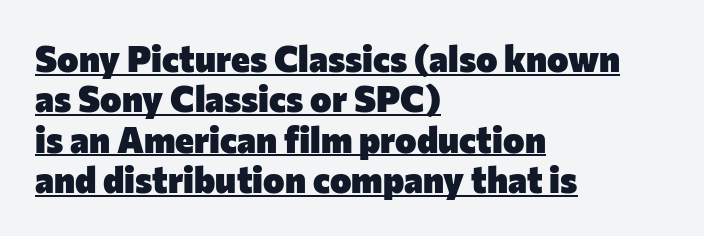
{"serif": "no", "italic": "no", "bold": "yes", "weight": "heavy", "width": "normal", "stroke_contrast": "low", "x_height": "medium", "monospaced": "no", "underline": "yes", "align": "left", "line_spacing": "tight", "line_spacing_ratio": 1.12, "letter_spacing": "normal", "letter_spacing_em": 0.0, "glyph_px": 36}
